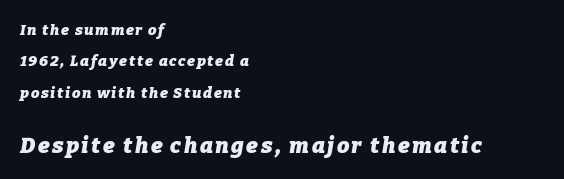
Q: Is the text bold? A: Yes.
Q: Is the text italic (slanted)? A: Yes, it leans right by about 9 degrees.
Q: Is the text underlined? A: No.
Q: How is the paragraph aligned? A: Left-aligned.
Q: Is the spacing between lines tight, normal or loose? A: Loose.
Q: Which block of text is set in a larger size, the first (top) or the second (bottom)? A: The second (bottom) one.
